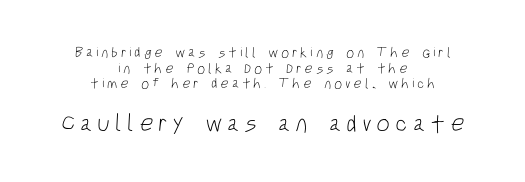
The image shows 24 px text type; set centered, tight line spacing (1.12x), unusually wide letter spacing (+0.22 em), not underlined; the second (bottom) block is 1.71x larger.
